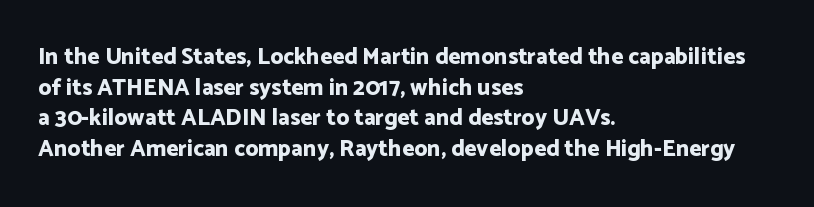
Nobody touched the tracking dial on this one. Heft: maximum for text — a bold. The rendering anchors every line to the left-hand side. The line-height multiplier appears to be the usual default.
